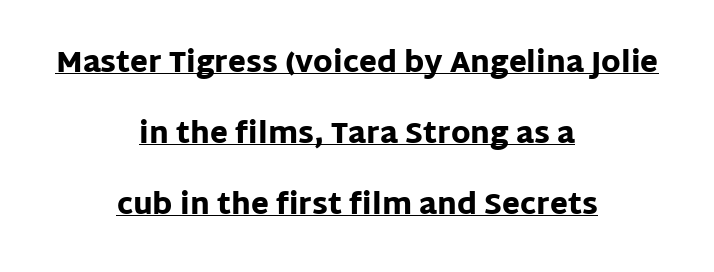
Q: Is the text bold? A: Yes.
Q: Is the text italic (slanted)? A: No, it is upright.
Q: Is the typeface a serif or a sans-serif typeface? A: Sans-serif.
Q: Is the text underlined? A: Yes.
Q: How is the paragraph aligned? A: Centered.
Q: Is the spacing between letters normal or unusually wide? A: Normal.
Q: Is the spacing between lines tight, normal or loose? A: Loose.
Q: Width (condensed, normal, or wide)? A: Normal.
Q: Stroke contrast? A: Low.
Q: x-height? A: Large.
Q: Monospaced? A: No.
